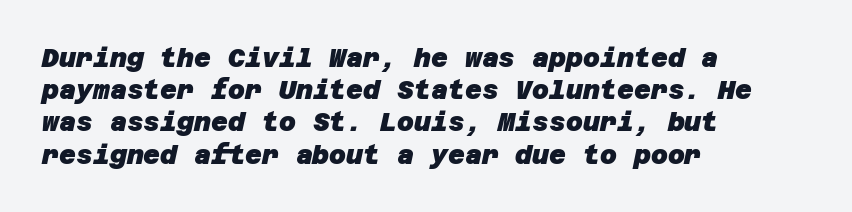
Short and long lines alike share a common starting point at left. Is the type bold? Yes — the strokes are clearly thick and heavy. The type is set solid horizontally, with unmodified tracking. Check the space under the baseline: it is left empty.
